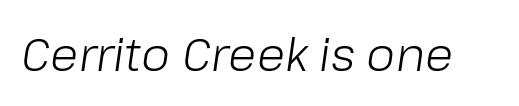
{"italic": "yes", "lean": "right", "slant_degrees": 8, "bold": "no", "weight": "light", "width": "normal", "stroke_contrast": "low", "x_height": "medium", "monospaced": "no", "underline": "no", "letter_spacing": "normal", "letter_spacing_em": 0.0, "glyph_px": 46}
